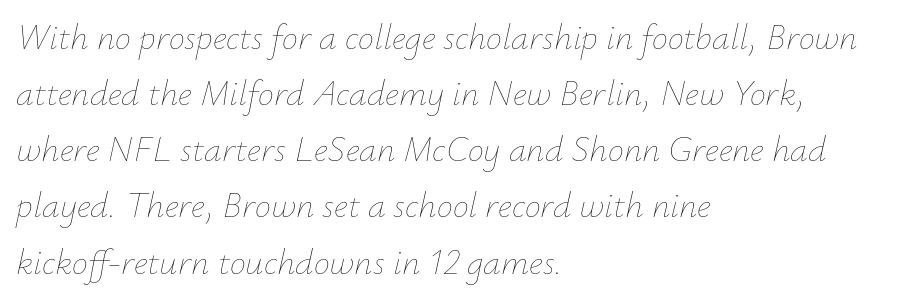
{"italic": "yes", "lean": "right", "slant_degrees": 12, "bold": "no", "weight": "thin", "width": "normal", "stroke_contrast": "low", "x_height": "small", "monospaced": "no", "underline": "no", "align": "left", "line_spacing": "normal", "line_spacing_ratio": 1.56, "letter_spacing": "normal", "letter_spacing_em": 0.0, "glyph_px": 36}
